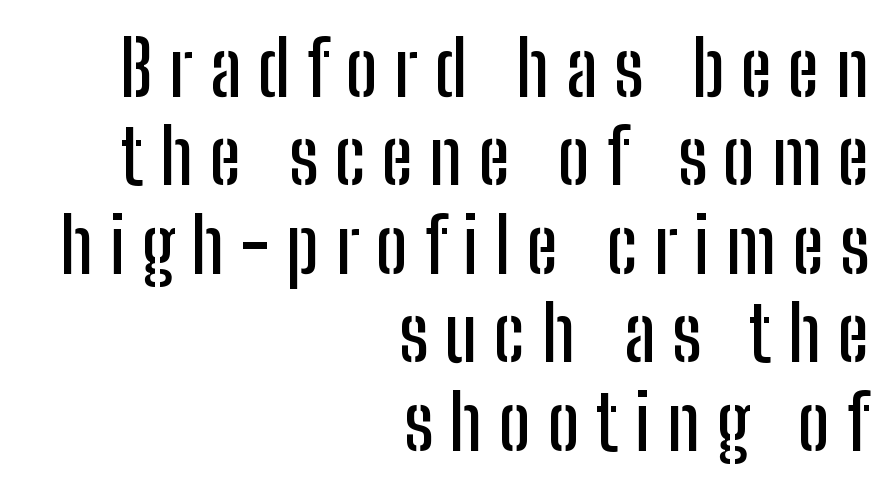
The image shows 75 px condensed sans-serif type, upright; set right-aligned, line spacing 1.18x, unusually wide letter spacing (+0.22 em), not underlined; low stroke contrast and a medium x-height.
